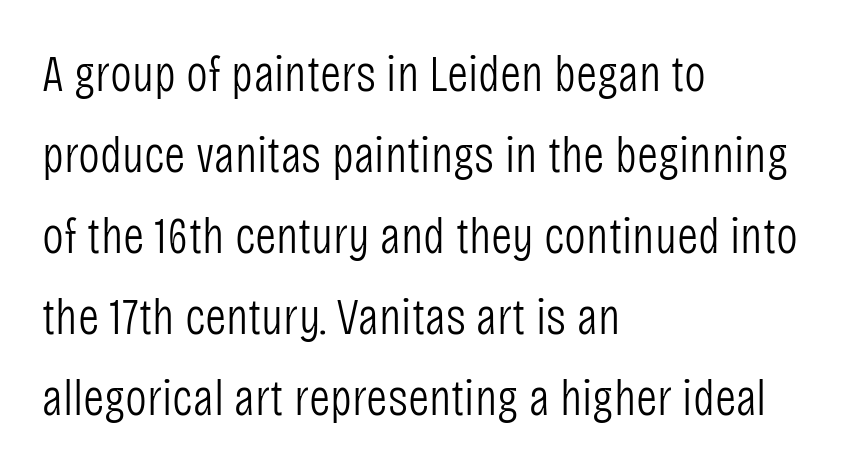
Q: Is the text bold? A: No.
Q: Is the text italic (slanted)? A: No, it is upright.
Q: Is the typeface a serif or a sans-serif typeface? A: Sans-serif.
Q: Is the text underlined? A: No.
Q: How is the paragraph aligned? A: Left-aligned.
Q: Is the spacing between letters normal or unusually wide? A: Normal.
Q: Is the spacing between lines tight, normal or loose? A: Normal.
Q: Width (condensed, normal, or wide)? A: Condensed.
Q: Stroke contrast? A: Low.
Q: x-height? A: Large.
Q: Monospaced? A: No.
